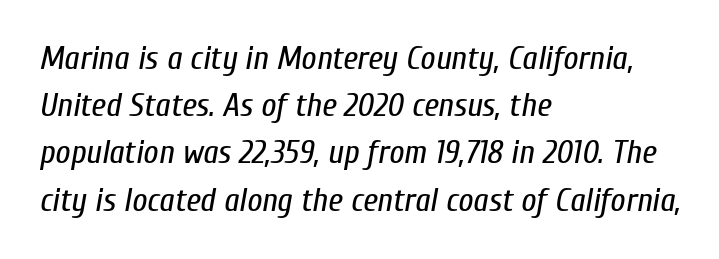
Q: Is the text bold? A: No.
Q: Is the text italic (slanted)? A: Yes, it leans right by about 10 degrees.
Q: Is the text underlined? A: No.
Q: How is the paragraph aligned? A: Left-aligned.
Q: Is the spacing between letters normal or unusually wide? A: Normal.
Q: Is the spacing between lines tight, normal or loose? A: Normal.
Q: Width (condensed, normal, or wide)? A: Condensed.
Q: Stroke contrast? A: Low.
Q: x-height? A: Medium.
Q: Monospaced? A: No.
